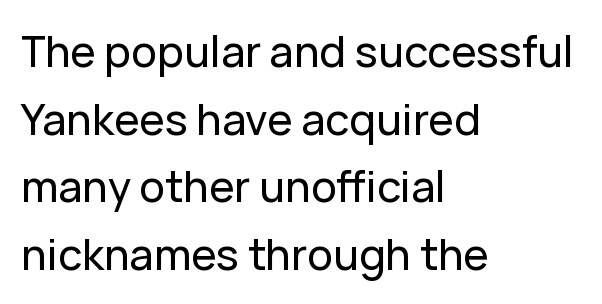
Q: Is the text italic (slanted)? A: No, it is upright.
Q: Is the typeface a serif or a sans-serif typeface? A: Sans-serif.
Q: Is the text underlined? A: No.
Q: How is the paragraph aligned? A: Left-aligned.
Q: Is the spacing between letters normal or unusually wide? A: Normal.
Q: Is the spacing between lines tight, normal or loose? A: Normal.
Q: Width (condensed, normal, or wide)? A: Normal.
Q: Stroke contrast? A: Low.
Q: x-height? A: Medium.
Q: Monospaced? A: No.
